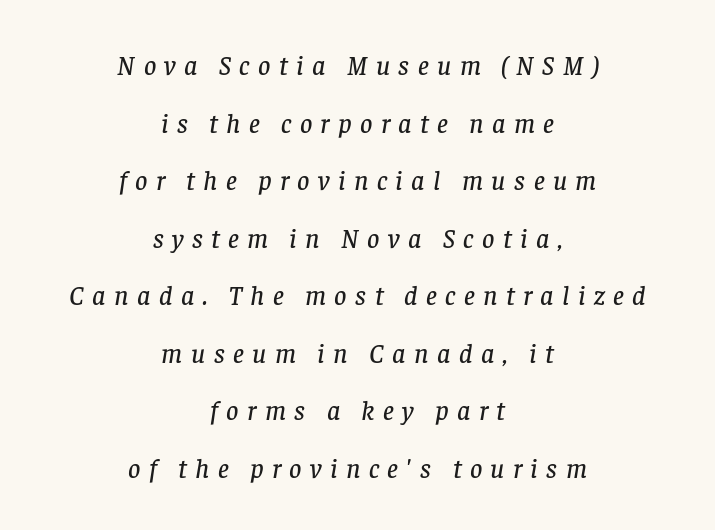
Just letters on the line, the space beneath them empty. Baseline-to-baseline distance is far greater than the letter height. This sample uses an oblique cut, with every glyph tilted off the vertical. Honestly, the letter spacing is so wide it's the main thing you notice.
